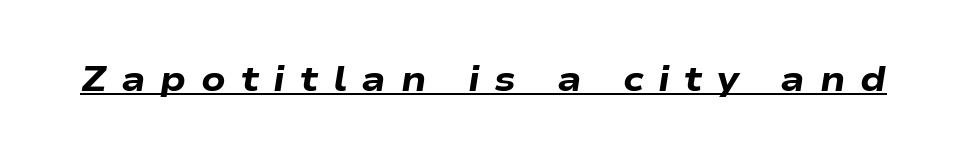
{"italic": "yes", "lean": "right", "slant_degrees": 9, "bold": "yes", "weight": "heavy", "width": "wide", "stroke_contrast": "low", "x_height": "medium", "monospaced": "no", "underline": "yes", "letter_spacing": "wide", "letter_spacing_em": 0.42, "glyph_px": 35}
